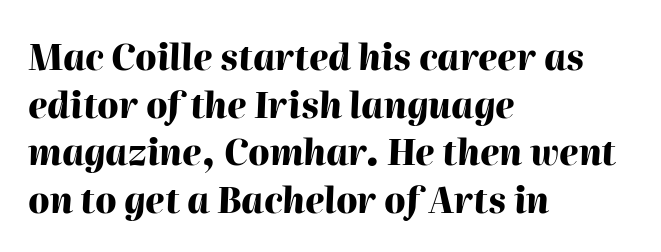
Q: Is the text bold? A: Yes.
Q: Is the text italic (slanted)? A: Yes, it leans right by about 2 degrees.
Q: Is the text underlined? A: No.
Q: How is the paragraph aligned? A: Left-aligned.
Q: Is the spacing between letters normal or unusually wide? A: Normal.
Q: Is the spacing between lines tight, normal or loose? A: Normal.
Q: Width (condensed, normal, or wide)? A: Normal.
Q: Stroke contrast? A: High.
Q: x-height? A: Medium.
Q: Monospaced? A: No.
